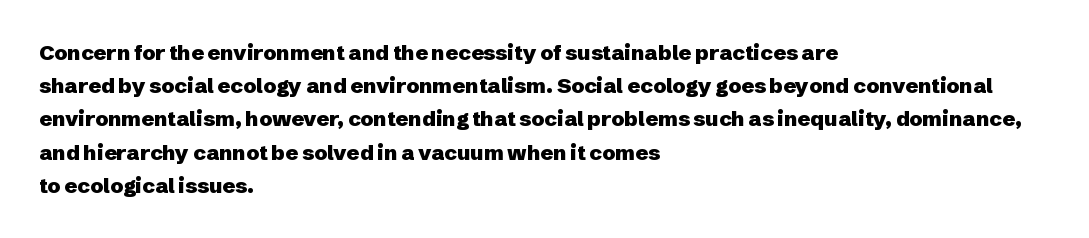
{"italic": "no", "bold": "yes", "underline": "no", "align": "left", "line_spacing": "normal", "line_spacing_ratio": 1.58, "letter_spacing": "normal", "letter_spacing_em": 0.0, "glyph_px": 21}
